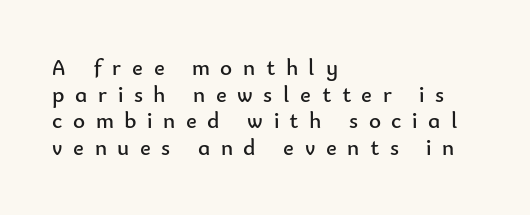
The image shows 23 px text type, upright; set left-aligned, line spacing 1.16x, unusually wide letter spacing (+0.46 em), not underlined.
